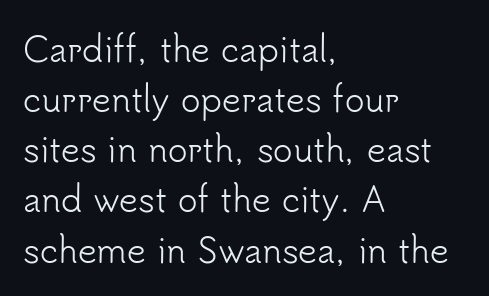
Q: Is the text bold? A: No.
Q: Is the text italic (slanted)? A: No, it is upright.
Q: Is the typeface a serif or a sans-serif typeface? A: Sans-serif.
Q: Is the text underlined? A: No.
Q: How is the paragraph aligned? A: Left-aligned.
Q: Is the spacing between letters normal or unusually wide? A: Normal.
Q: Is the spacing between lines tight, normal or loose? A: Normal.
Q: Width (condensed, normal, or wide)? A: Normal.
Q: Stroke contrast? A: Low.
Q: x-height? A: Small.
Q: Monospaced? A: No.
